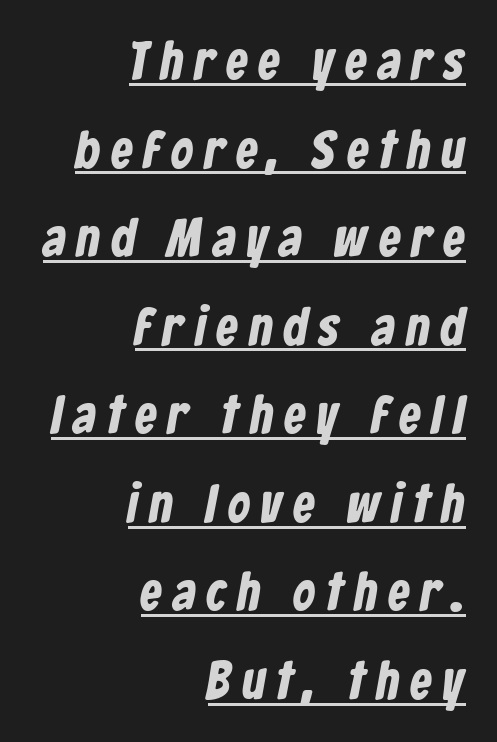
{"serif": "no", "bold": "yes", "weight": "bold", "width": "condensed", "stroke_contrast": "low", "x_height": "medium", "monospaced": "no", "underline": "yes", "align": "right", "line_spacing": "normal", "line_spacing_ratio": 1.64, "letter_spacing": "wide", "letter_spacing_em": 0.21, "glyph_px": 54}
